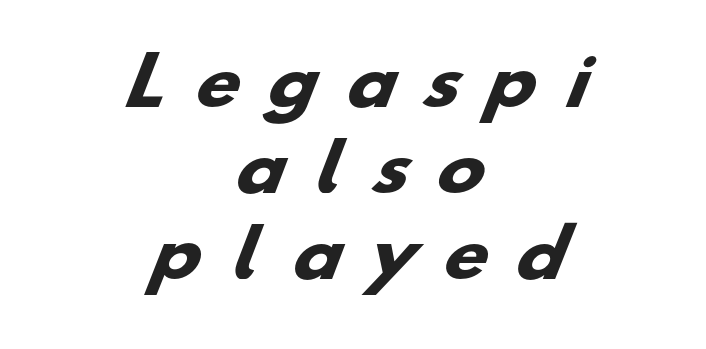
The image shows 64 px heavy, wide sans-serif type; set centered, normal line spacing (1.34x), unusually wide letter spacing (+0.48 em), not underlined; low stroke contrast and a small x-height.
